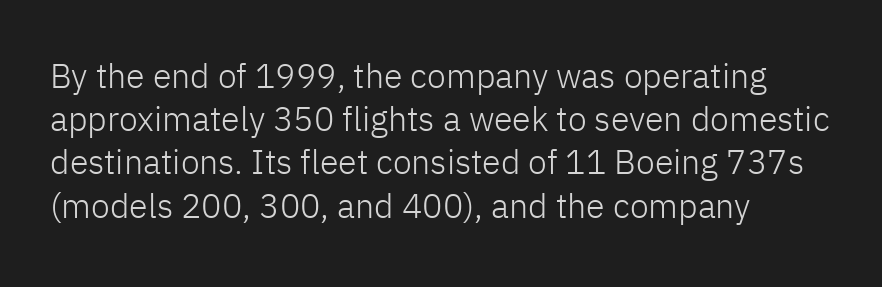
Q: Is the text bold? A: No.
Q: Is the text italic (slanted)? A: No, it is upright.
Q: Is the typeface a serif or a sans-serif typeface? A: Sans-serif.
Q: Is the text underlined? A: No.
Q: How is the paragraph aligned? A: Left-aligned.
Q: Is the spacing between letters normal or unusually wide? A: Normal.
Q: Is the spacing between lines tight, normal or loose? A: Normal.
Q: Width (condensed, normal, or wide)? A: Normal.
Q: Stroke contrast? A: Low.
Q: x-height? A: Medium.
Q: Monospaced? A: No.
